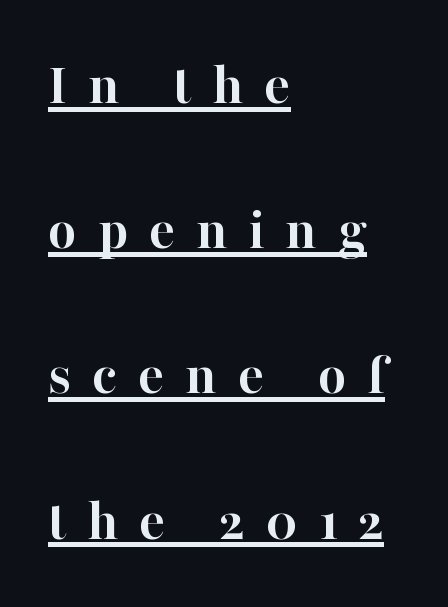
{"serif": "yes", "italic": "no", "bold": "yes", "weight": "semibold", "width": "normal", "stroke_contrast": "high", "x_height": "medium", "monospaced": "no", "underline": "yes", "align": "left", "line_spacing": "loose", "line_spacing_ratio": 2.38, "letter_spacing": "wide", "letter_spacing_em": 0.34, "glyph_px": 61}
